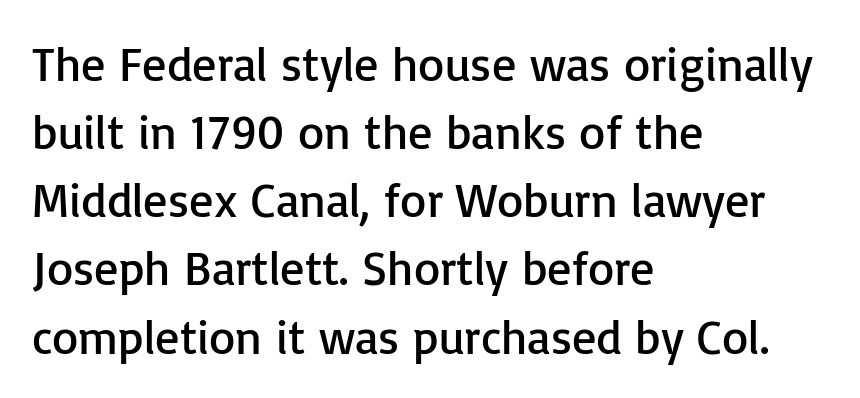
{"serif": "no", "italic": "no", "bold": "no", "weight": "regular", "width": "normal", "stroke_contrast": "low", "x_height": "medium", "monospaced": "no", "underline": "no", "align": "left", "line_spacing": "normal", "line_spacing_ratio": 1.42, "letter_spacing": "normal", "letter_spacing_em": 0.0, "glyph_px": 48}
